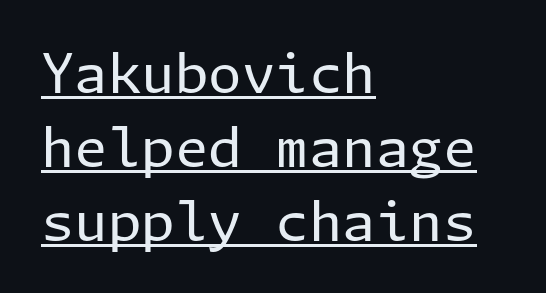
Q: Is the text bold? A: No.
Q: Is the text italic (slanted)? A: No, it is upright.
Q: Is the typeface a serif or a sans-serif typeface? A: Sans-serif.
Q: Is the text underlined? A: Yes.
Q: How is the paragraph aligned? A: Left-aligned.
Q: Is the spacing between letters normal or unusually wide? A: Normal.
Q: Is the spacing between lines tight, normal or loose? A: Normal.
Q: Width (condensed, normal, or wide)? A: Normal.
Q: Stroke contrast? A: Low.
Q: x-height? A: Medium.
